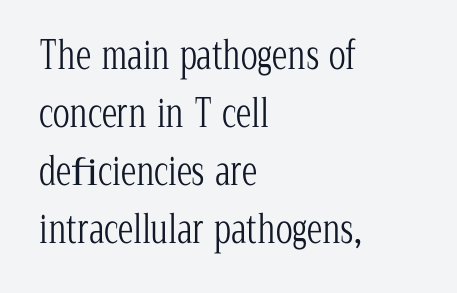
Q: Is the text bold? A: No.
Q: Is the text italic (slanted)? A: No, it is upright.
Q: Is the typeface a serif or a sans-serif typeface? A: Serif.
Q: Is the text underlined? A: No.
Q: How is the paragraph aligned? A: Left-aligned.
Q: Is the spacing between letters normal or unusually wide? A: Normal.
Q: Is the spacing between lines tight, normal or loose? A: Normal.
Q: Width (condensed, normal, or wide)? A: Condensed.
Q: Stroke contrast? A: Low.
Q: x-height? A: Medium.
Q: Monospaced? A: No.
